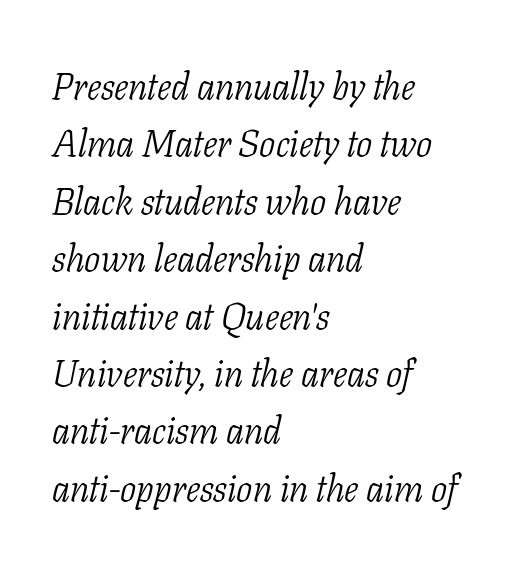
{"serif": "yes", "italic": "yes", "lean": "right", "slant_degrees": 11, "bold": "no", "weight": "light", "width": "condensed", "stroke_contrast": "low", "x_height": "medium", "monospaced": "no", "underline": "no", "align": "left", "line_spacing": "normal", "line_spacing_ratio": 1.51, "letter_spacing": "normal", "letter_spacing_em": 0.0, "glyph_px": 38}
